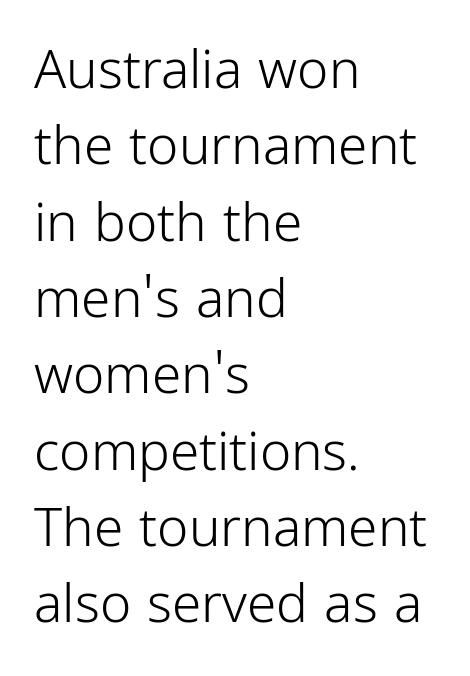
The image shows 53 px light, condensed sans-serif type, upright; set left-aligned, normal line spacing (1.44x), normal letter spacing, not underlined; low stroke contrast and a medium x-height.
